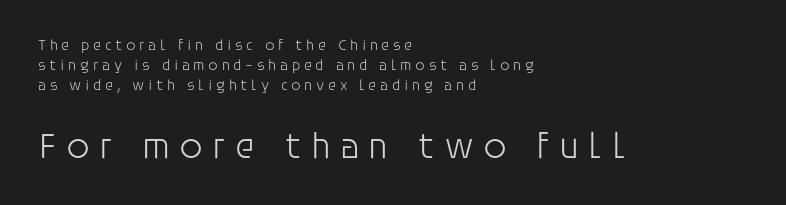
Q: Is the text bold? A: No.
Q: Is the text italic (slanted)? A: No, it is upright.
Q: Is the typeface a serif or a sans-serif typeface? A: Sans-serif.
Q: Is the text underlined? A: No.
Q: How is the paragraph aligned? A: Left-aligned.
Q: Is the spacing between letters normal or unusually wide? A: Unusually wide.
Q: Is the spacing between lines tight, normal or loose? A: Normal.
Q: Which block of text is set in a larger size, the first (top) or the second (bottom)? A: The second (bottom) one.
Q: Width (condensed, normal, or wide)? A: Normal.
Q: Stroke contrast? A: Low.
Q: x-height? A: Large.
Q: Monospaced? A: No.
